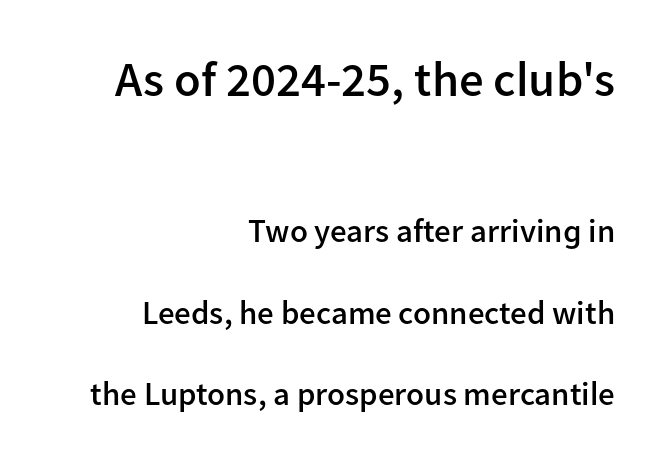
The image shows 49 px semibold sans-serif type, upright; set right-aligned, loose line spacing (2.48x), normal letter spacing, not underlined; the first (top) block is 1.48x larger; low stroke contrast and a medium x-height.
